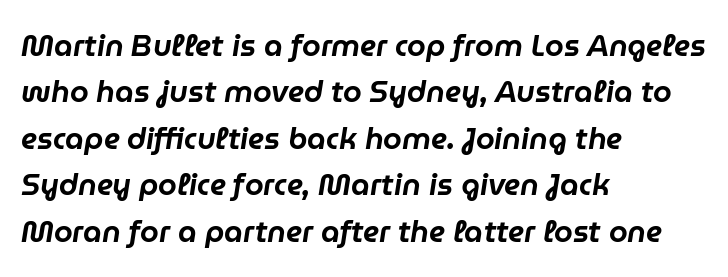
{"italic": "yes", "lean": "right", "slant_degrees": 9, "width": "normal", "stroke_contrast": "low", "x_height": "medium", "monospaced": "no", "underline": "no", "align": "left", "line_spacing": "normal", "line_spacing_ratio": 1.55, "letter_spacing": "normal", "letter_spacing_em": 0.0, "glyph_px": 30}
